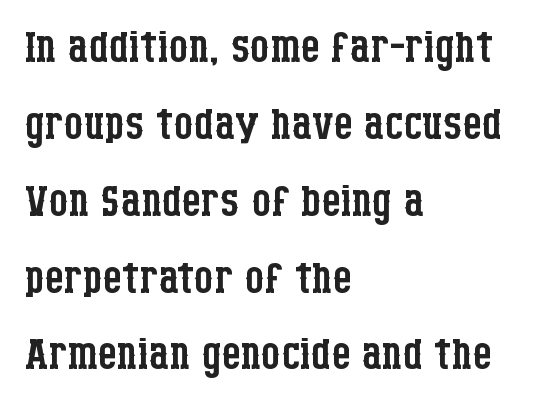
Q: Is the text bold? A: No.
Q: Is the text italic (slanted)? A: No, it is upright.
Q: Is the typeface a serif or a sans-serif typeface? A: Serif.
Q: Is the text underlined? A: No.
Q: How is the paragraph aligned? A: Left-aligned.
Q: Is the spacing between letters normal or unusually wide? A: Normal.
Q: Is the spacing between lines tight, normal or loose? A: Normal.
Q: Width (condensed, normal, or wide)? A: Condensed.
Q: Stroke contrast? A: Low.
Q: x-height? A: Large.
Q: Monospaced? A: No.
